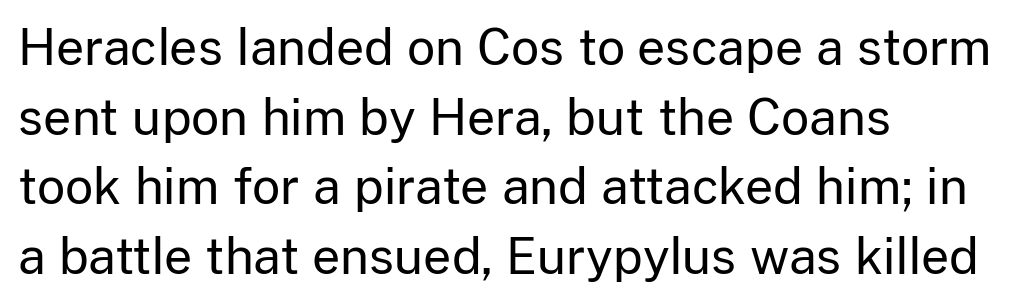
The strokes are not fattened; the text isn't bold. The rows are spaced the way most documents space them. Glyph-to-glyph distance matches everyday printed text. Does the copy run flush right? No — it runs flush left. I'd call this a sans setting — the letters go barefoot. Think of a printed novel: that variable character pitch is what you see here.
